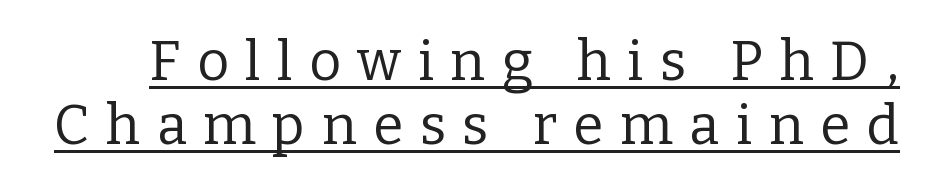
This is underlined copy, the kind a proofreader might mark for attention. The designer went with a serif here, giving each stem small feet. The passage shown is not bold in any degree. The letters stand upright; this is a roman face.
